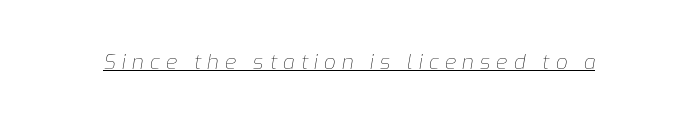
{"italic": "yes", "lean": "right", "slant_degrees": 9, "bold": "no", "underline": "yes", "letter_spacing": "wide", "letter_spacing_em": 0.28, "glyph_px": 21}
